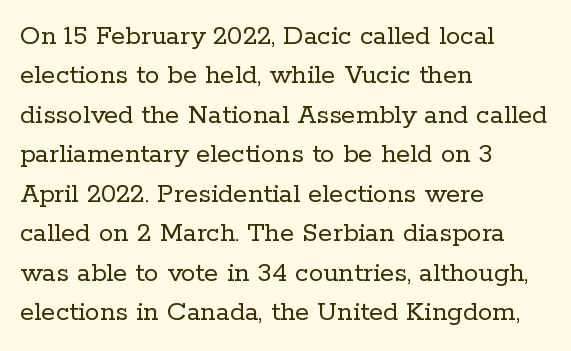
Q: Is the text bold? A: No.
Q: Is the text italic (slanted)? A: No, it is upright.
Q: Is the typeface a serif or a sans-serif typeface? A: Serif.
Q: Is the text underlined? A: No.
Q: How is the paragraph aligned? A: Left-aligned.
Q: Is the spacing between letters normal or unusually wide? A: Normal.
Q: Is the spacing between lines tight, normal or loose? A: Normal.
Q: Width (condensed, normal, or wide)? A: Normal.
Q: Stroke contrast? A: Low.
Q: x-height? A: Medium.
Q: Monospaced? A: No.
